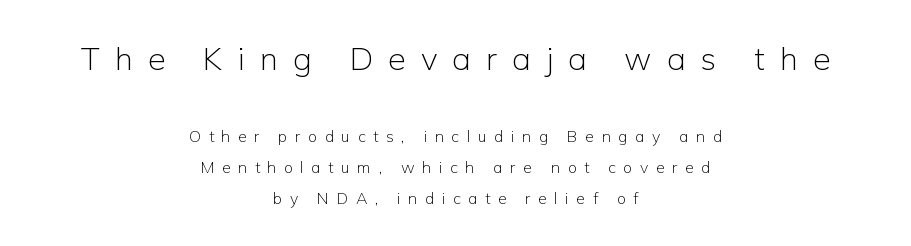
The image shows 32 px light sans-serif type, upright; set centered, loose line spacing (1.95x), unusually wide letter spacing (+0.47 em), not underlined; the first (top) block is 2.0x larger; low stroke contrast and a medium x-height.
